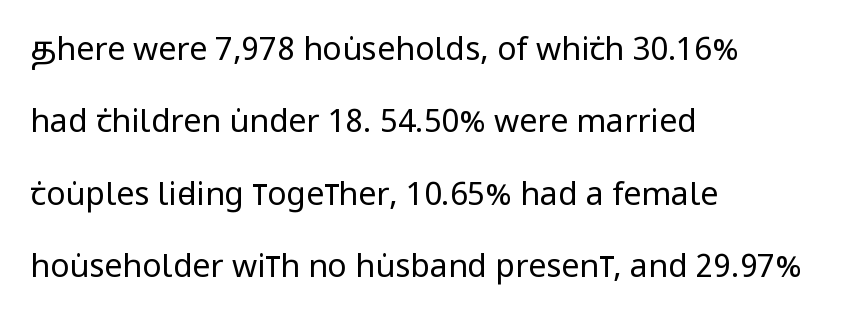
No feet cap the strokes, marking this as sans-serif type. Stems here are at most as thick as an everyday book face. What's the leading like? Stretched, with rows far apart. A typesetter would call this proportional, since set widths differ per character.
